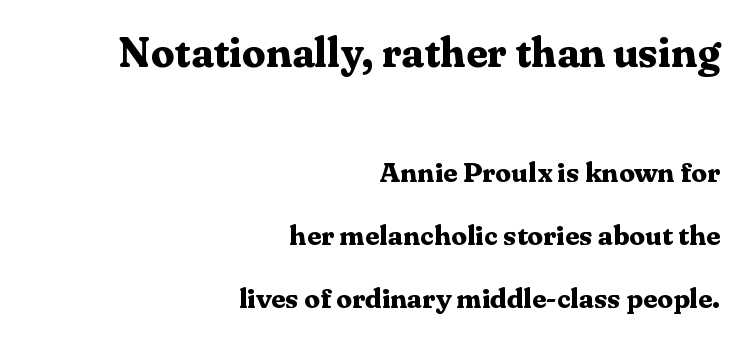
The characters look thick and weighty, a clear bold. Looks like regular typesetting: each glyph gets only the width it needs. Size contrast runs from large at the top to small at the bottom. Words float on clear page, feet unadorned. This block would shrink considerably if given ordinary leading; it's expanded now. Short and long lines alike share a common ending point at right.
